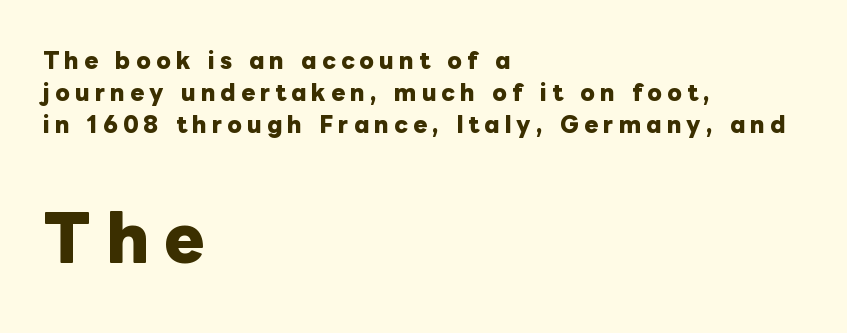
Q: Is the text bold? A: Yes.
Q: Is the text italic (slanted)? A: No, it is upright.
Q: Is the text underlined? A: No.
Q: How is the paragraph aligned? A: Left-aligned.
Q: Is the spacing between letters normal or unusually wide? A: Unusually wide.
Q: Is the spacing between lines tight, normal or loose? A: Normal.
Q: Which block of text is set in a larger size, the first (top) or the second (bottom)? A: The second (bottom) one.
Q: Width (condensed, normal, or wide)? A: Normal.
Q: Stroke contrast? A: Low.
Q: x-height? A: Medium.
Q: Monospaced? A: No.
